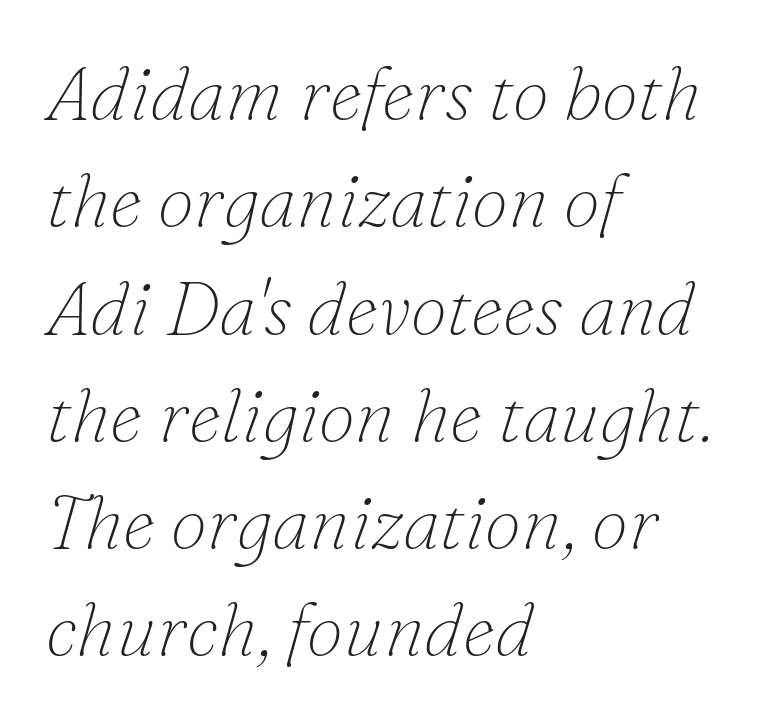
Q: Is the text bold? A: No.
Q: Is the text italic (slanted)? A: Yes, it leans right by about 16 degrees.
Q: Is the typeface a serif or a sans-serif typeface? A: Serif.
Q: Is the text underlined? A: No.
Q: How is the paragraph aligned? A: Left-aligned.
Q: Is the spacing between letters normal or unusually wide? A: Normal.
Q: Is the spacing between lines tight, normal or loose? A: Normal.
Q: Width (condensed, normal, or wide)? A: Normal.
Q: Stroke contrast? A: Low.
Q: x-height? A: Small.
Q: Monospaced? A: No.
